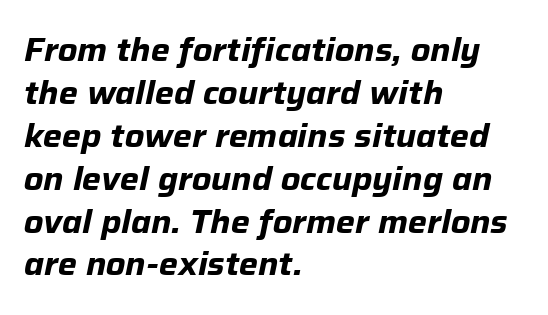
The image shows 32 px bold type, italic (leaning right); set left-aligned, normal line spacing (1.34x), normal letter spacing, not underlined; low stroke contrast and a medium x-height.
